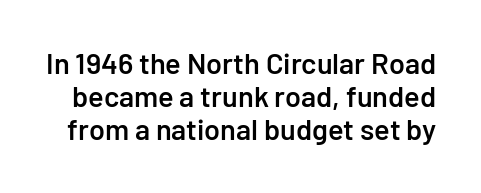
This sample trades vertical openness for compactness between lines. A bare baseline throughout the passage. Vertical strokes here are truly vertical. Spacing between characters is what you'd get straight out of the box.
